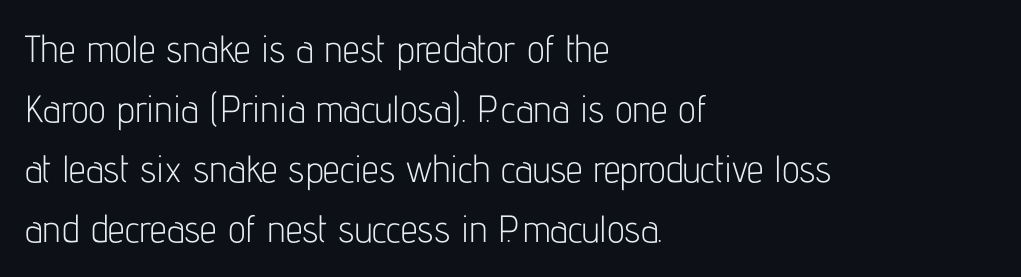
The lines in this sample share a left origin and differ only in where they stop. Compared with typical paragraphs, the rows here are spaced about the same. The rendering uses natural spacing where letterforms have individual widths. Is this a sans? Yes — the strokes have no serifs. Tracking value appears to be zero — textbook default spacing.
